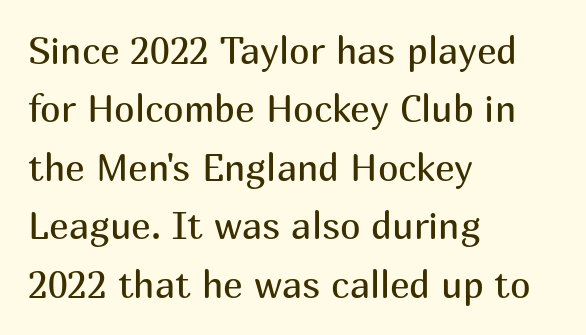
The image shows 37 px regular-weight sans-serif type, upright; set left-aligned, normal line spacing (1.58x), normal letter spacing, not underlined; medium stroke contrast and a medium x-height.
